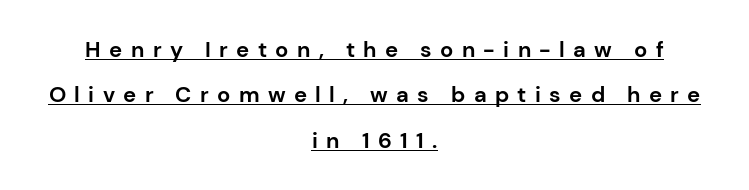
{"italic": "no", "bold": "yes", "underline": "yes", "align": "center", "line_spacing": "loose", "line_spacing_ratio": 2.06, "letter_spacing": "wide", "letter_spacing_em": 0.38, "glyph_px": 22}
